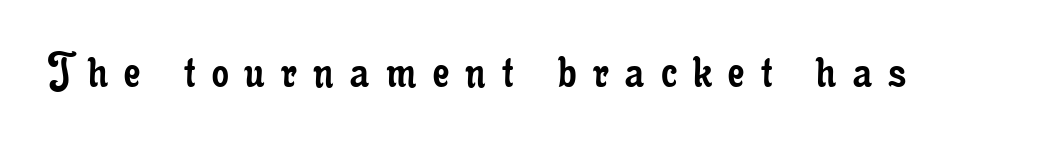
The image shows 53 px regular-weight, condensed serif type, upright; set unusually wide letter spacing (+0.31 em), not underlined; low stroke contrast and a small x-height.
